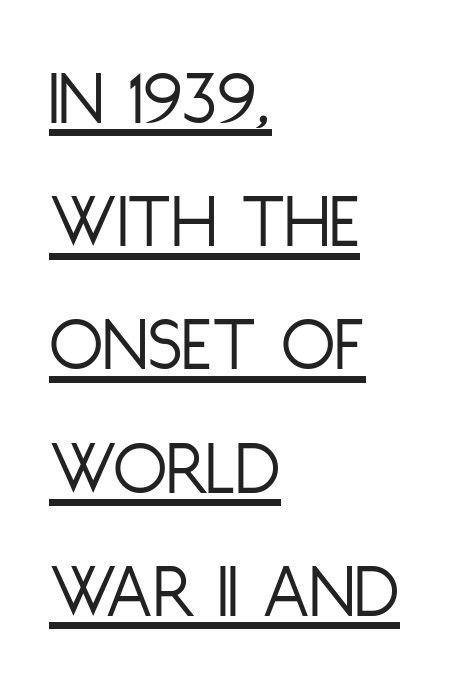
The image shows 79 px light, condensed sans-serif type, upright; set left-aligned, normal line spacing (1.56x), normal letter spacing, underlined; low stroke contrast and a large x-height.
